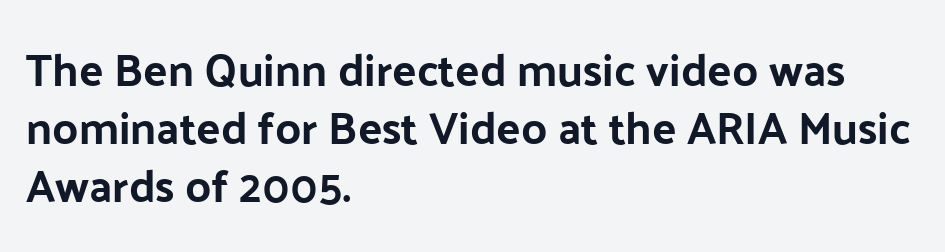
Q: Is the text bold? A: Yes.
Q: Is the text italic (slanted)? A: No, it is upright.
Q: Is the typeface a serif or a sans-serif typeface? A: Sans-serif.
Q: Is the text underlined? A: No.
Q: How is the paragraph aligned? A: Left-aligned.
Q: Is the spacing between letters normal or unusually wide? A: Normal.
Q: Is the spacing between lines tight, normal or loose? A: Normal.
Q: Width (condensed, normal, or wide)? A: Normal.
Q: Stroke contrast? A: Low.
Q: x-height? A: Medium.
Q: Monospaced? A: No.
